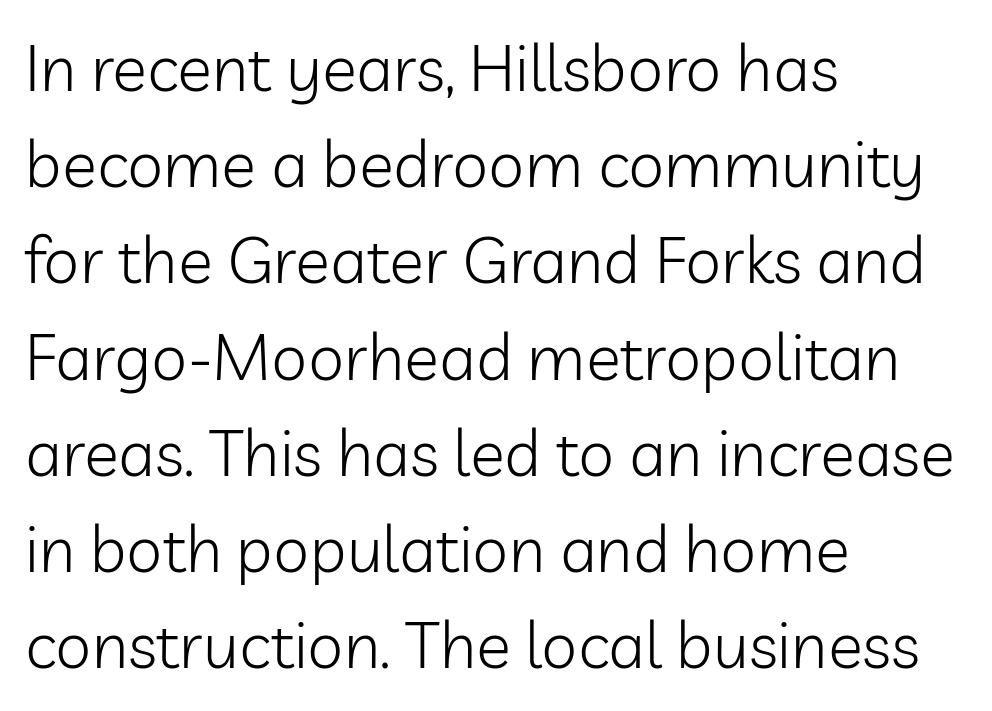
The image shows 65 px light sans-serif type, upright; set left-aligned, normal line spacing (1.48x), normal letter spacing, not underlined; low stroke contrast and a medium x-height.
